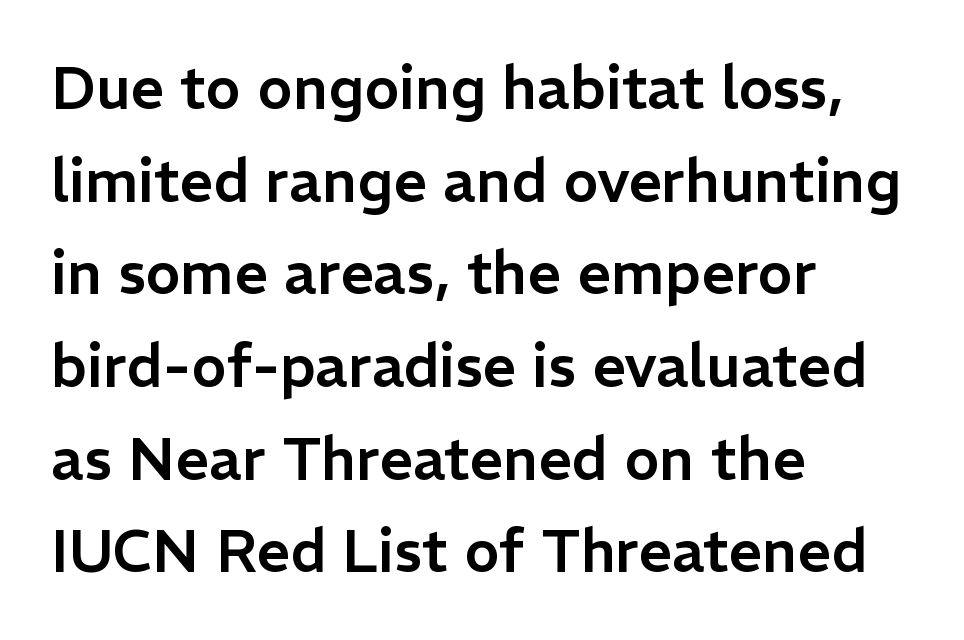
Q: Is the text italic (slanted)? A: No, it is upright.
Q: Is the typeface a serif or a sans-serif typeface? A: Sans-serif.
Q: Is the text underlined? A: No.
Q: How is the paragraph aligned? A: Left-aligned.
Q: Is the spacing between letters normal or unusually wide? A: Normal.
Q: Is the spacing between lines tight, normal or loose? A: Normal.
Q: Width (condensed, normal, or wide)? A: Normal.
Q: Stroke contrast? A: Low.
Q: x-height? A: Medium.
Q: Monospaced? A: No.
